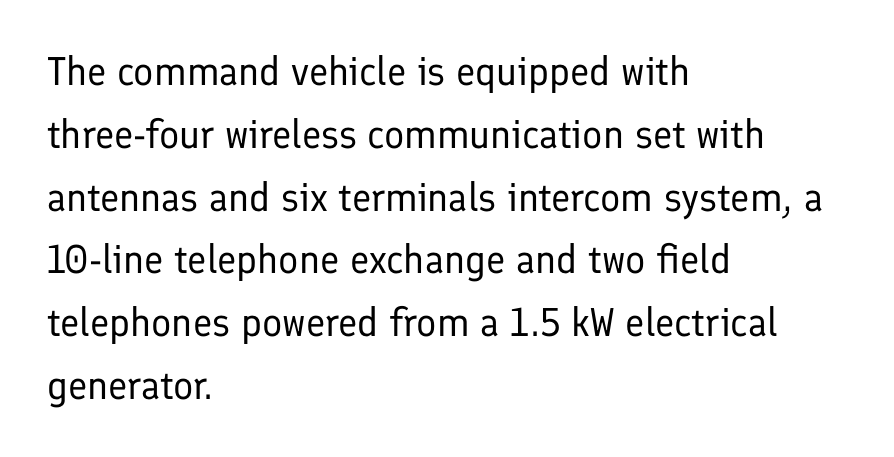
Q: Is the text bold? A: No.
Q: Is the text italic (slanted)? A: No, it is upright.
Q: Is the typeface a serif or a sans-serif typeface? A: Sans-serif.
Q: Is the text underlined? A: No.
Q: How is the paragraph aligned? A: Left-aligned.
Q: Is the spacing between letters normal or unusually wide? A: Normal.
Q: Is the spacing between lines tight, normal or loose? A: Normal.
Q: Width (condensed, normal, or wide)? A: Normal.
Q: Stroke contrast? A: Low.
Q: x-height? A: Medium.
Q: Monospaced? A: No.
